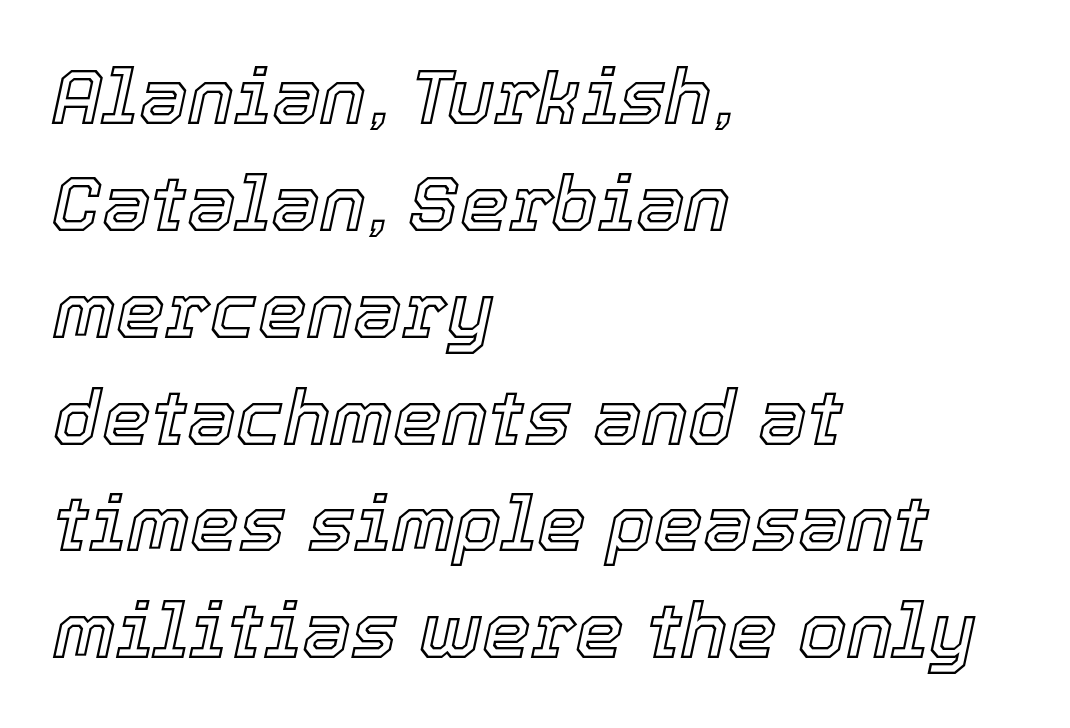
{"italic": "yes", "lean": "right", "slant_degrees": 12, "width": "normal", "x_height": "medium", "monospaced": "no", "underline": "no", "align": "left", "line_spacing": "normal", "line_spacing_ratio": 1.37, "letter_spacing": "normal", "letter_spacing_em": 0.0, "glyph_px": 78}
